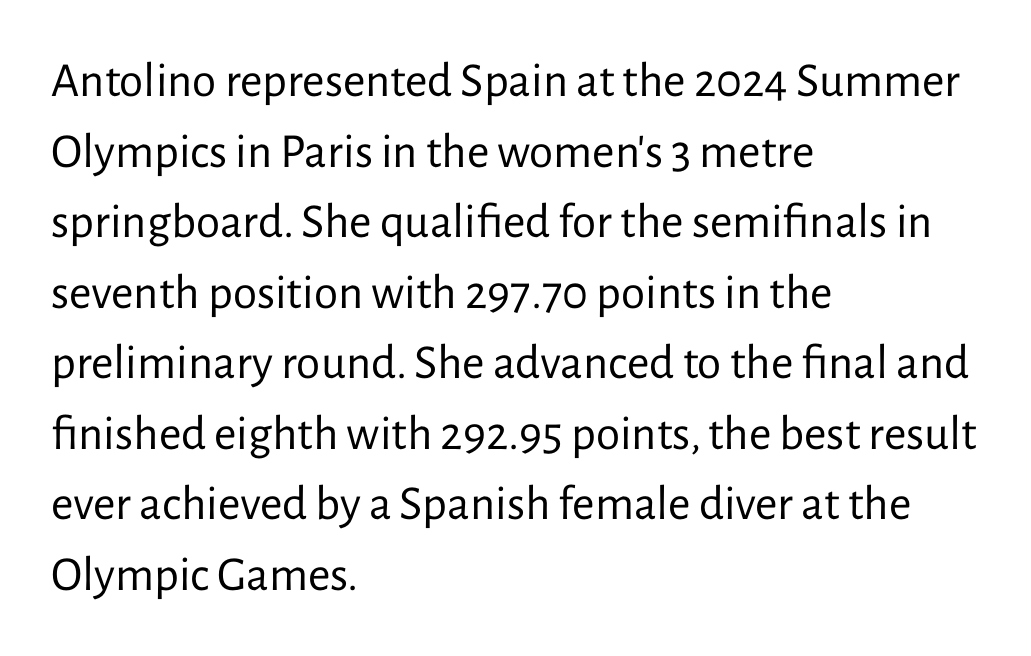
The image shows 49 px regular-weight sans-serif type, upright; set left-aligned, normal line spacing (1.44x), normal letter spacing, not underlined; low stroke contrast and a medium x-height.
